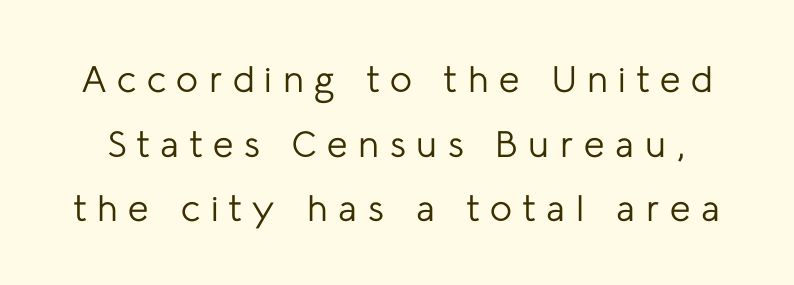
Q: Is the text bold? A: No.
Q: Is the text italic (slanted)? A: No, it is upright.
Q: Is the typeface a serif or a sans-serif typeface? A: Sans-serif.
Q: Is the text underlined? A: No.
Q: Is the spacing between letters normal or unusually wide? A: Unusually wide.
Q: Width (condensed, normal, or wide)? A: Normal.
Q: Stroke contrast? A: Low.
Q: x-height? A: Medium.
Q: Monospaced? A: No.
